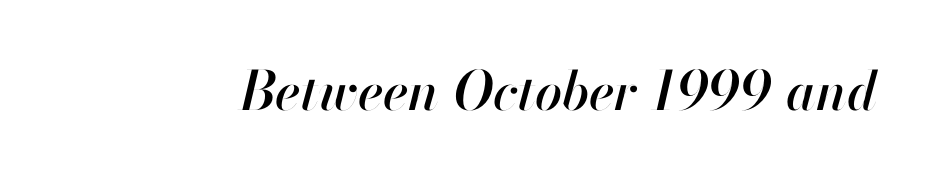
The image shows 54 px text type, italic (leaning right); set normal letter spacing, not underlined; high stroke contrast and a small x-height.
